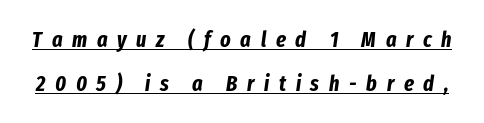
The image shows 22 px bold type, italic (leaning right); set loose line spacing (2.0x), unusually wide letter spacing (+0.44 em), underlined.
